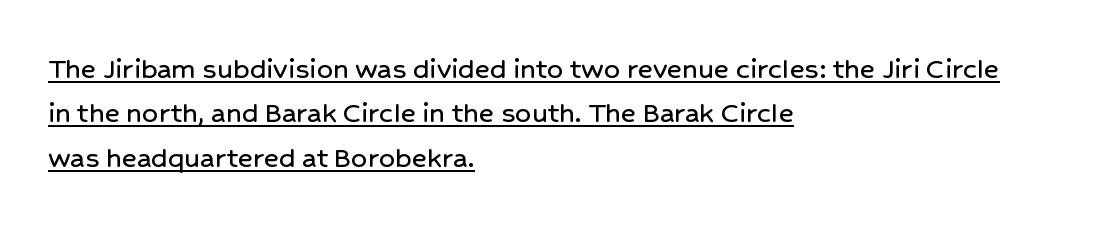
Q: Is the text italic (slanted)? A: No, it is upright.
Q: Is the typeface a serif or a sans-serif typeface? A: Sans-serif.
Q: Is the text underlined? A: Yes.
Q: How is the paragraph aligned? A: Left-aligned.
Q: Is the spacing between letters normal or unusually wide? A: Normal.
Q: Is the spacing between lines tight, normal or loose? A: Normal.
Q: Width (condensed, normal, or wide)? A: Normal.
Q: Stroke contrast? A: Low.
Q: x-height? A: Medium.
Q: Monospaced? A: No.
